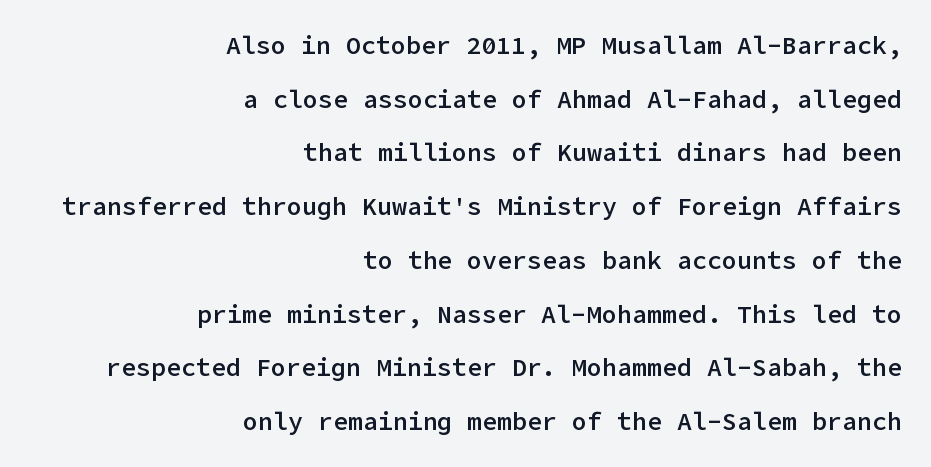
The image shows 25 px text type, upright; set right-aligned, loose line spacing (2.15x), normal letter spacing, not underlined.
